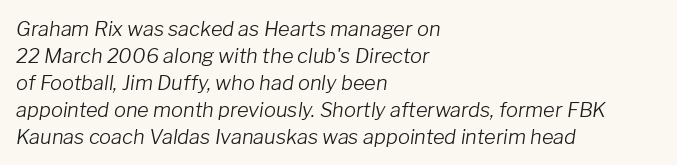
Q: Is the text bold? A: No.
Q: Is the text italic (slanted)? A: Yes, it leans right by about 8 degrees.
Q: Is the text underlined? A: No.
Q: How is the paragraph aligned? A: Left-aligned.
Q: Is the spacing between letters normal or unusually wide? A: Normal.
Q: Is the spacing between lines tight, normal or loose? A: Normal.
